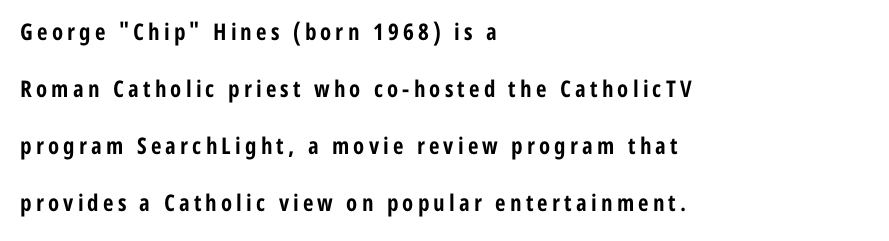
Q: Is the text bold? A: Yes.
Q: Is the text italic (slanted)? A: No, it is upright.
Q: Is the text underlined? A: No.
Q: How is the paragraph aligned? A: Left-aligned.
Q: Is the spacing between lines tight, normal or loose? A: Loose.
